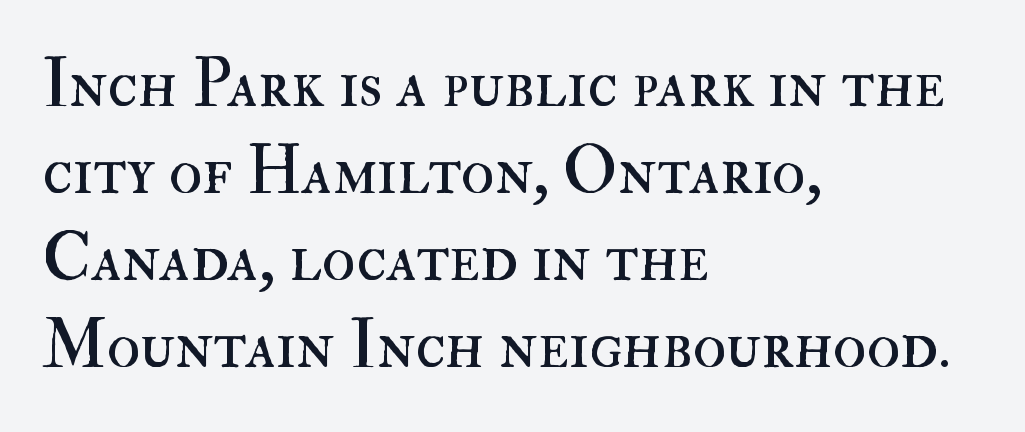
Q: Is the text bold? A: No.
Q: Is the text italic (slanted)? A: No, it is upright.
Q: Is the text underlined? A: No.
Q: How is the paragraph aligned? A: Left-aligned.
Q: Is the spacing between letters normal or unusually wide? A: Normal.
Q: Is the spacing between lines tight, normal or loose? A: Normal.
Q: Width (condensed, normal, or wide)? A: Normal.
Q: Stroke contrast? A: High.
Q: x-height? A: Small.
Q: Monospaced? A: No.
